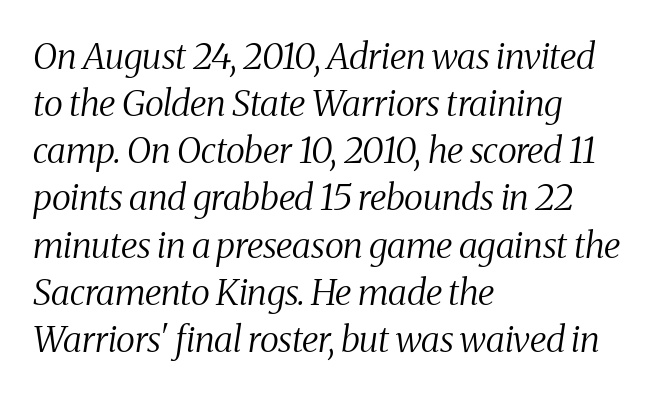
These lines are set flush left with a ragged right edge. This sample uses plain, unmodified letter spacing. The cut favours lightness, reaching ordinary text weight at its darkest. The zone under the glyphs is completely vacant.
